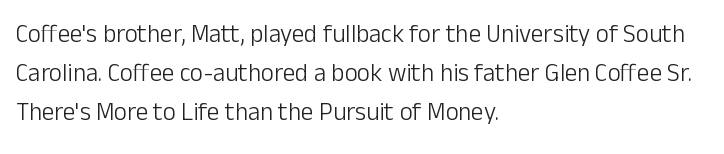
{"italic": "no", "bold": "no", "underline": "no", "align": "left", "line_spacing": "normal", "line_spacing_ratio": 1.56, "letter_spacing": "normal", "letter_spacing_em": 0.0, "glyph_px": 25}
